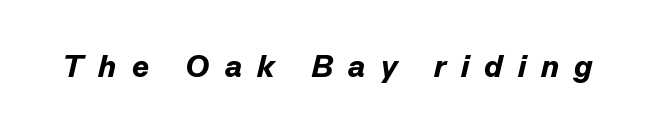
Letters rest on an invisible, unmarked baseline. This is heavy type, rendered in bold. Quick note: italic. Words appear elongated and porous because spacing is wide. Here the designer chose a conventional face with non-uniform glyph widths.
